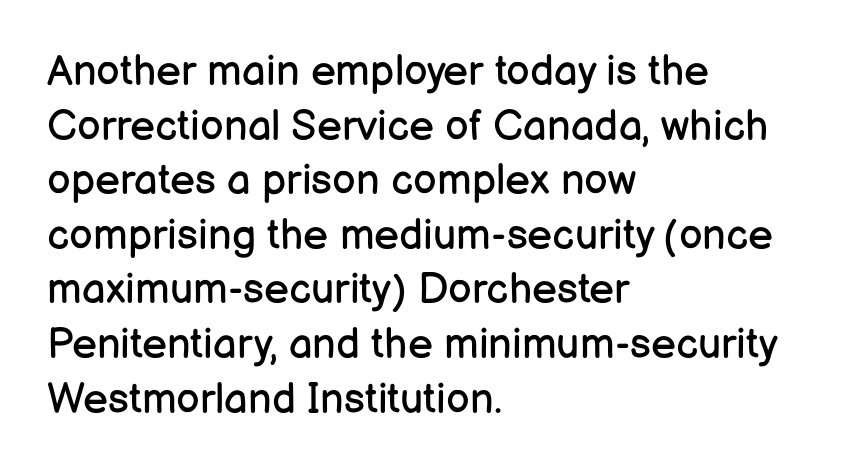
Q: Is the text bold? A: No.
Q: Is the text italic (slanted)? A: No, it is upright.
Q: Is the typeface a serif or a sans-serif typeface? A: Sans-serif.
Q: Is the text underlined? A: No.
Q: How is the paragraph aligned? A: Left-aligned.
Q: Is the spacing between letters normal or unusually wide? A: Normal.
Q: Is the spacing between lines tight, normal or loose? A: Normal.
Q: Width (condensed, normal, or wide)? A: Normal.
Q: Stroke contrast? A: Low.
Q: x-height? A: Medium.
Q: Monospaced? A: No.
